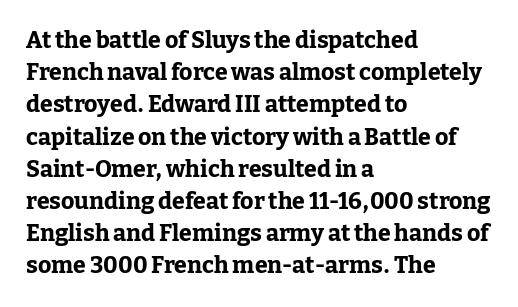
Q: Is the text bold? A: Yes.
Q: Is the text italic (slanted)? A: No, it is upright.
Q: Is the text underlined? A: No.
Q: How is the paragraph aligned? A: Left-aligned.
Q: Is the spacing between letters normal or unusually wide? A: Normal.
Q: Is the spacing between lines tight, normal or loose? A: Normal.
